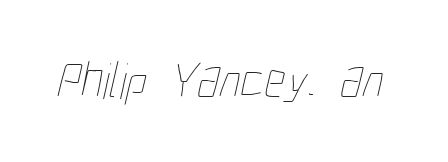
Q: Is the text bold? A: No.
Q: Is the text underlined? A: No.
Q: Is the spacing between letters normal or unusually wide? A: Normal.
Q: Width (condensed, normal, or wide)? A: Condensed.
Q: Stroke contrast? A: Low.
Q: x-height? A: Medium.
Q: Monospaced? A: No.
